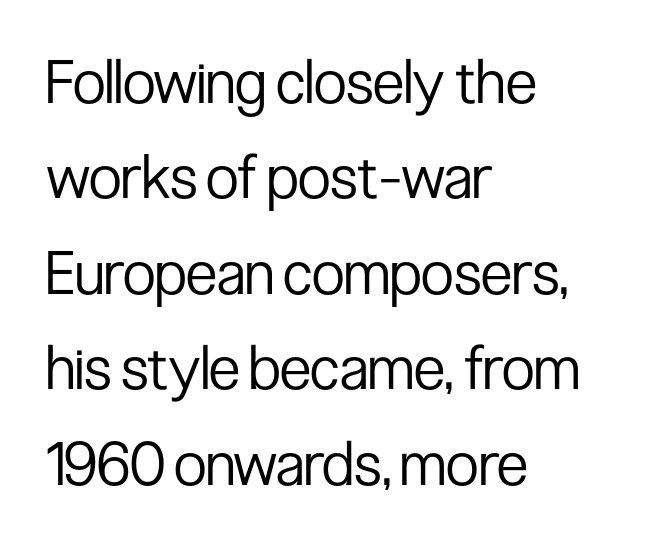
The image shows 60 px regular-weight, condensed sans-serif type, upright; set left-aligned, normal line spacing (1.59x), normal letter spacing, not underlined; low stroke contrast and a medium x-height.
